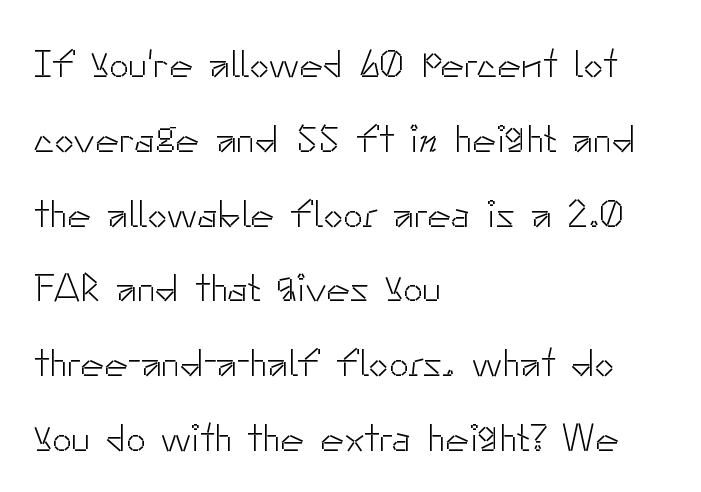
The image shows 40 px light sans-serif type, upright; set left-aligned, line spacing 1.87x, normal letter spacing, not underlined; low stroke contrast and a small x-height.
